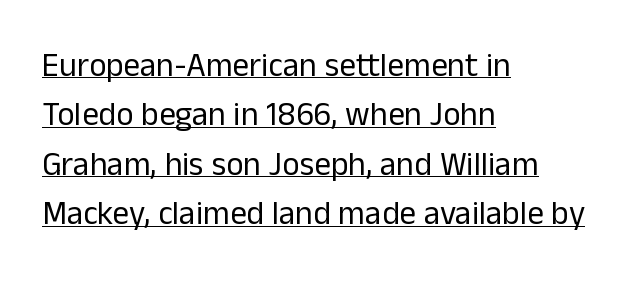
{"serif": "no", "italic": "no", "bold": "no", "weight": "regular", "width": "normal", "stroke_contrast": "low", "x_height": "medium", "monospaced": "no", "underline": "yes", "align": "left", "line_spacing": "normal", "line_spacing_ratio": 1.5, "letter_spacing": "normal", "letter_spacing_em": 0.0, "glyph_px": 33}
